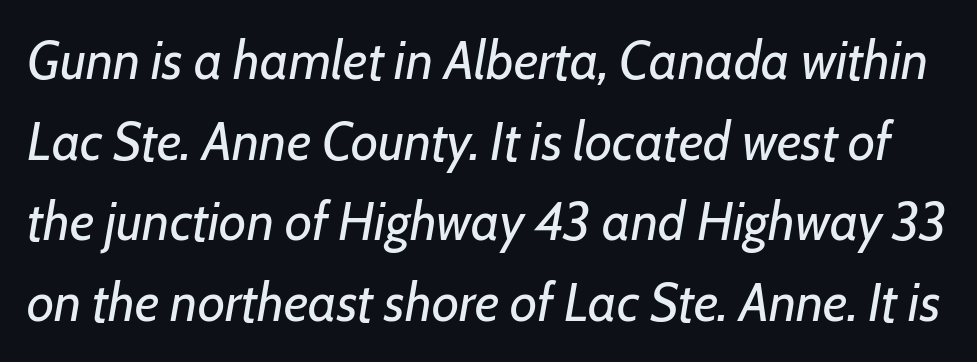
The image shows 53 px regular-weight type, italic (leaning right); set normal line spacing (1.52x), normal letter spacing, not underlined; low stroke contrast and a medium x-height.
